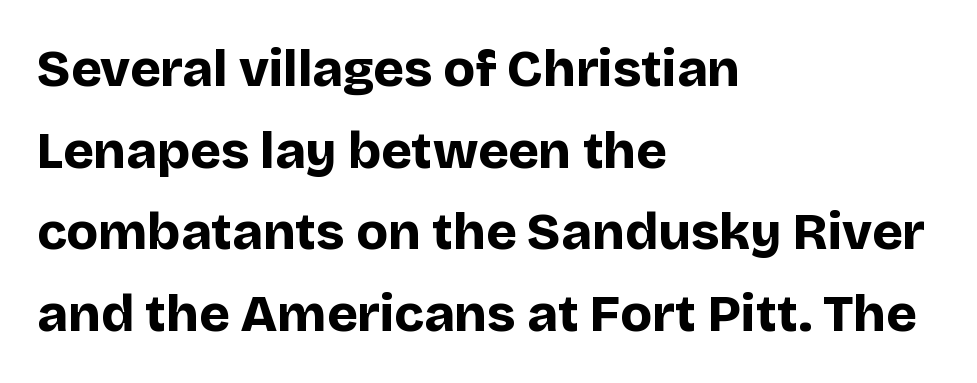
The image shows 52 px bold sans-serif type, upright; set left-aligned, normal line spacing (1.57x), normal letter spacing, not underlined; low stroke contrast and a large x-height.
